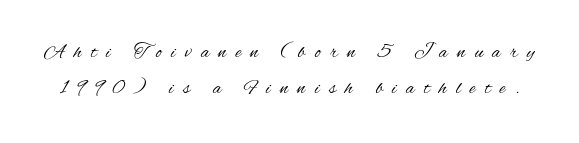
The image shows 20 px text type; set line spacing 1.82x, unusually wide letter spacing (+0.47 em), not underlined.
